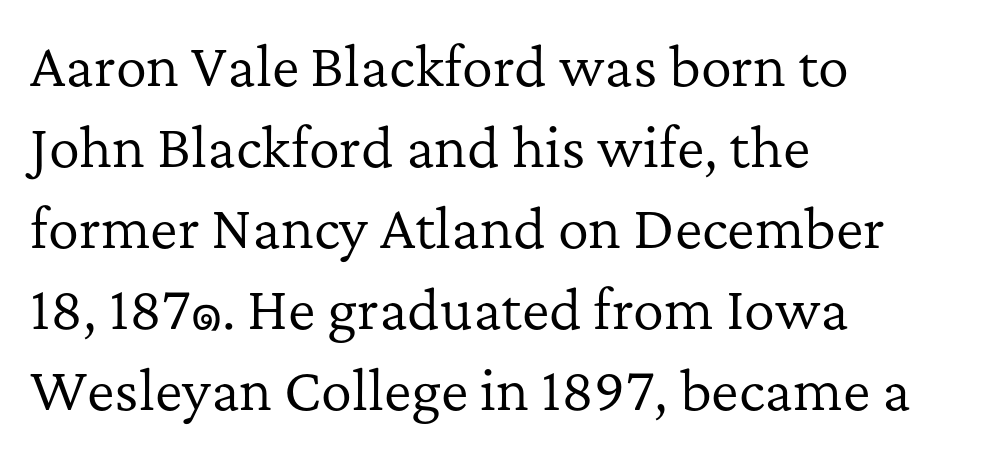
Q: Is the text bold? A: No.
Q: Is the text italic (slanted)? A: No, it is upright.
Q: Is the typeface a serif or a sans-serif typeface? A: Serif.
Q: Is the text underlined? A: No.
Q: How is the paragraph aligned? A: Left-aligned.
Q: Is the spacing between letters normal or unusually wide? A: Normal.
Q: Is the spacing between lines tight, normal or loose? A: Normal.
Q: Width (condensed, normal, or wide)? A: Normal.
Q: Stroke contrast? A: Low.
Q: x-height? A: Medium.
Q: Monospaced? A: No.
